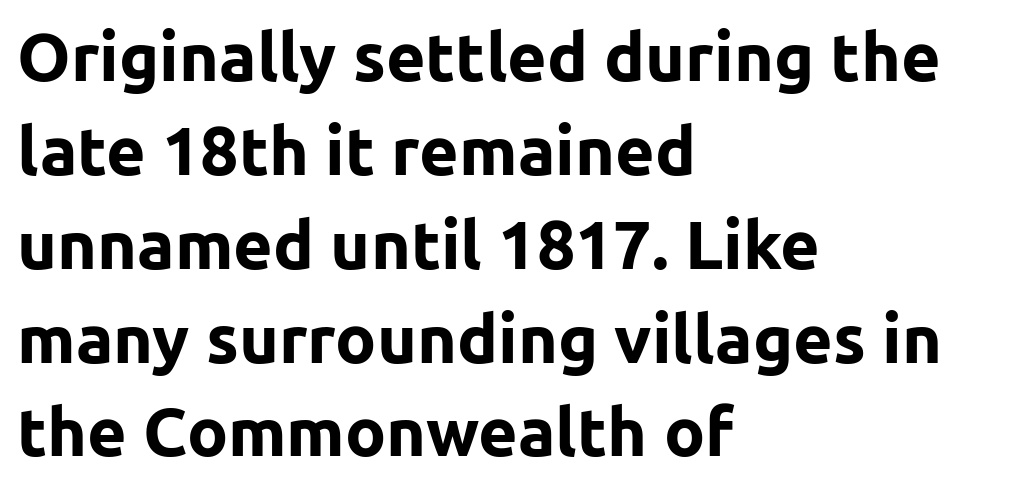
Q: Is the text bold? A: Yes.
Q: Is the text italic (slanted)? A: No, it is upright.
Q: Is the typeface a serif or a sans-serif typeface? A: Sans-serif.
Q: Is the text underlined? A: No.
Q: How is the paragraph aligned? A: Left-aligned.
Q: Is the spacing between letters normal or unusually wide? A: Normal.
Q: Is the spacing between lines tight, normal or loose? A: Normal.
Q: Width (condensed, normal, or wide)? A: Normal.
Q: Stroke contrast? A: Low.
Q: x-height? A: Medium.
Q: Monospaced? A: No.
